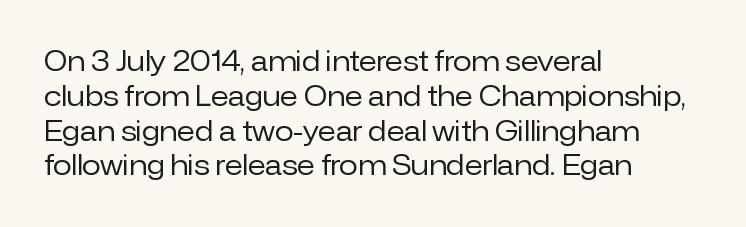
Q: Is the text bold? A: No.
Q: Is the text italic (slanted)? A: No, it is upright.
Q: Is the text underlined? A: No.
Q: How is the paragraph aligned? A: Left-aligned.
Q: Is the spacing between letters normal or unusually wide? A: Normal.
Q: Is the spacing between lines tight, normal or loose? A: Normal.
